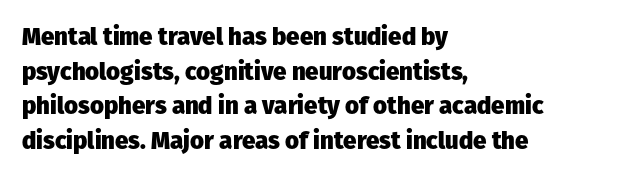
The image shows 24 px bold type, upright; set left-aligned, normal line spacing (1.44x), normal letter spacing, not underlined.
